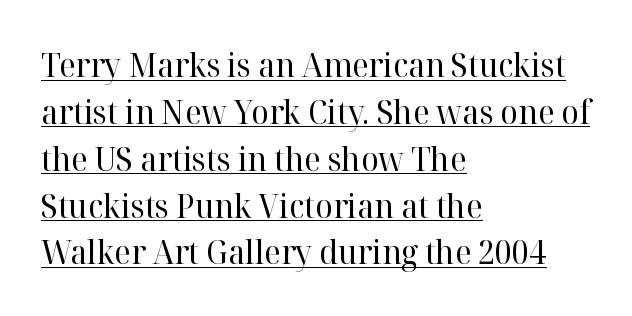
These lines are rendered in a variable-pitch font. A typographer would call this underscored text. No italicization has been applied; the sample stays upright. The font is comparable to plain body text, perhaps lighter. Note: serifs present on the glyphs. One glance says typical: line gaps are just what's usual.
